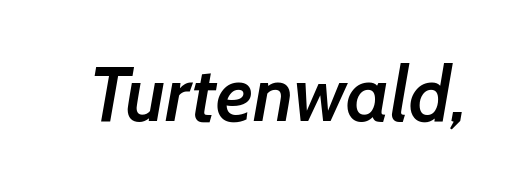
The image shows 77 px semibold sans-serif type; set normal letter spacing, not underlined; low stroke contrast and a medium x-height.
